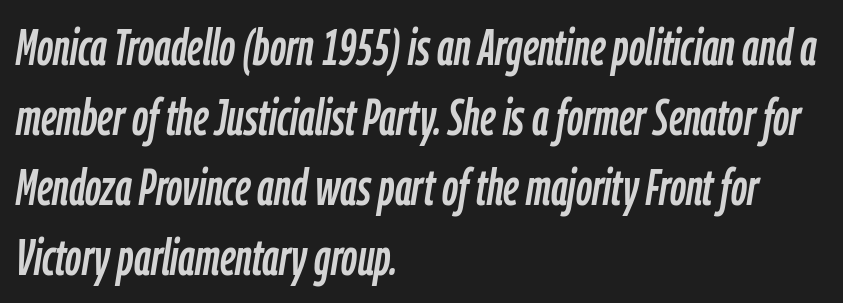
Q: Is the text italic (slanted)? A: Yes, it leans right by about 9 degrees.
Q: Is the text underlined? A: No.
Q: How is the paragraph aligned? A: Left-aligned.
Q: Is the spacing between letters normal or unusually wide? A: Normal.
Q: Is the spacing between lines tight, normal or loose? A: Normal.
Q: Width (condensed, normal, or wide)? A: Condensed.
Q: Stroke contrast? A: Low.
Q: x-height? A: Medium.
Q: Monospaced? A: No.
